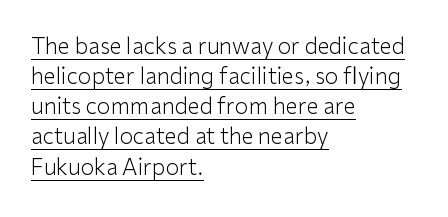
{"italic": "no", "bold": "no", "underline": "yes", "align": "left", "line_spacing": "normal", "line_spacing_ratio": 1.37, "letter_spacing": "normal", "letter_spacing_em": 0.0, "glyph_px": 22}
